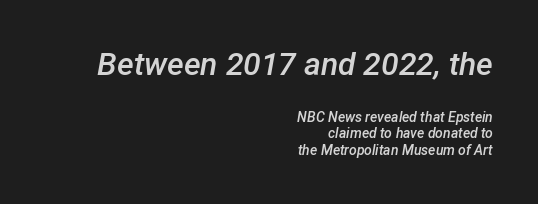
{"italic": "yes", "lean": "right", "slant_degrees": 12, "bold": "semi", "weight": "semibold", "width": "normal", "stroke_contrast": "low", "x_height": "medium", "monospaced": "no", "underline": "no", "align": "right", "line_spacing_ratio": 1.19, "letter_spacing": "normal", "letter_spacing_em": 0.0, "larger_block": "first", "size_ratio": 2.29, "glyph_px": 32}
